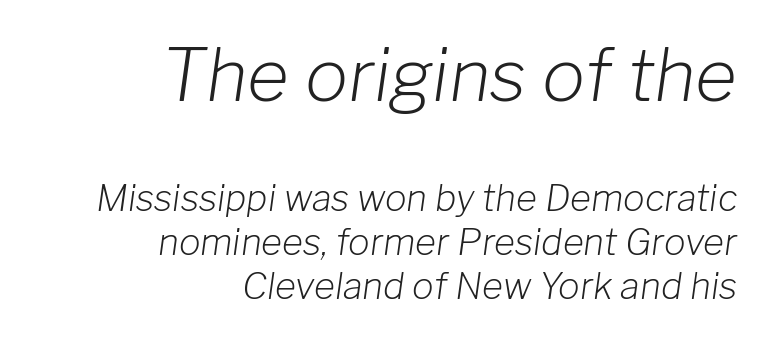
Q: Is the text bold? A: No.
Q: Is the text italic (slanted)? A: Yes, it leans right by about 8 degrees.
Q: Is the text underlined? A: No.
Q: How is the paragraph aligned? A: Right-aligned.
Q: Is the spacing between letters normal or unusually wide? A: Normal.
Q: Which block of text is set in a larger size, the first (top) or the second (bottom)? A: The first (top) one.
Q: Width (condensed, normal, or wide)? A: Normal.
Q: Stroke contrast? A: Low.
Q: x-height? A: Medium.
Q: Monospaced? A: No.
